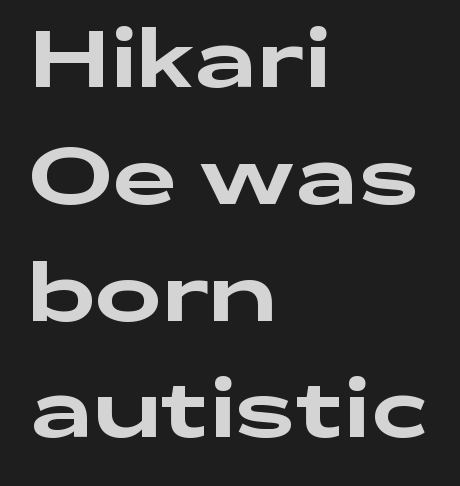
{"serif": "no", "italic": "no", "width": "wide", "stroke_contrast": "low", "x_height": "medium", "monospaced": "no", "underline": "no", "align": "left", "line_spacing": "normal", "line_spacing_ratio": 1.46, "letter_spacing": "normal", "letter_spacing_em": 0.0, "glyph_px": 80}
